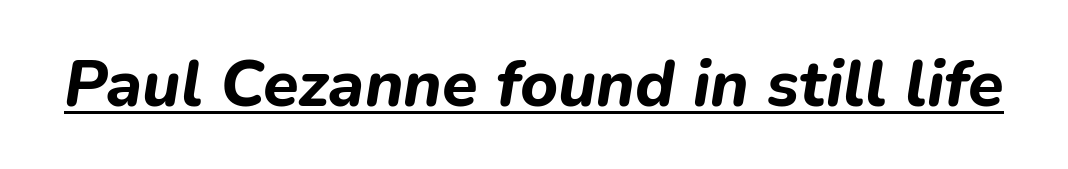
{"italic": "yes", "lean": "right", "slant_degrees": 9, "bold": "yes", "weight": "bold", "width": "normal", "stroke_contrast": "low", "x_height": "medium", "monospaced": "no", "underline": "yes", "letter_spacing": "normal", "letter_spacing_em": 0.0, "glyph_px": 65}
